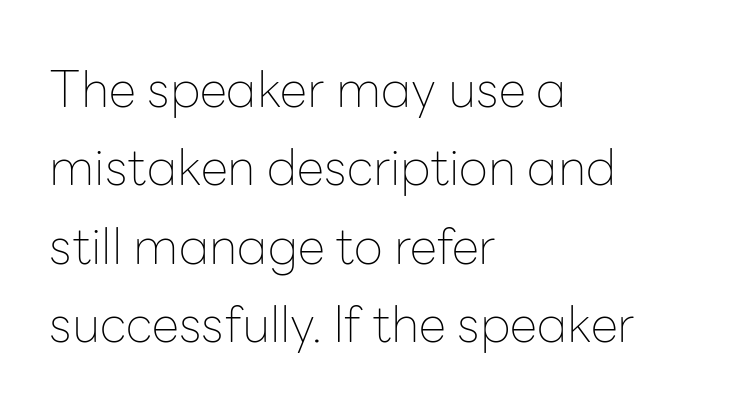
The image shows 50 px thin sans-serif type, upright; set left-aligned, normal line spacing (1.57x), normal letter spacing, not underlined; low stroke contrast and a medium x-height.
